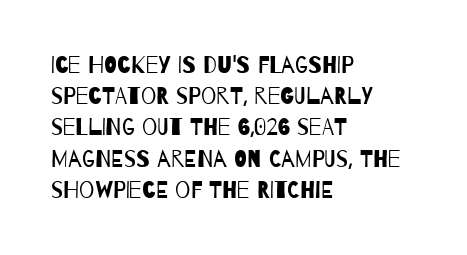
Clear beneath every line of the passage. Does the leading feel generous? No, just average. Students, note that the glyphs here touch the page at normal intervals. Notice how the passage keeps a crisp vertical edge on the left only.
